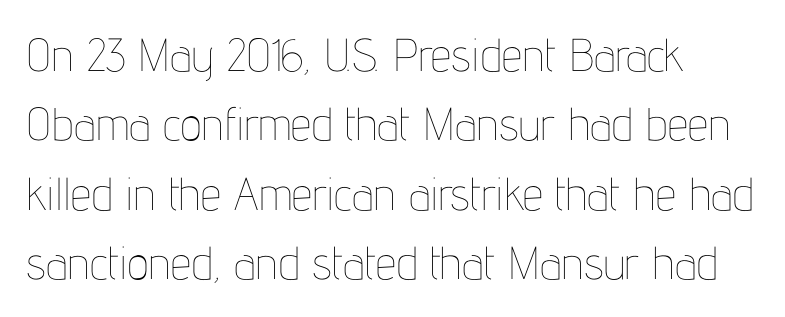
{"italic": "no", "bold": "no", "weight": "thin", "width": "condensed", "stroke_contrast": "low", "x_height": "medium", "monospaced": "no", "underline": "no", "align": "left", "line_spacing": "normal", "line_spacing_ratio": 1.51, "letter_spacing": "normal", "letter_spacing_em": 0.0, "glyph_px": 46}
